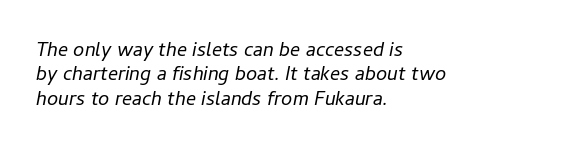
The image shows 20 px text type, italic (leaning right); set left-aligned, line spacing 1.22x, normal letter spacing, not underlined.
